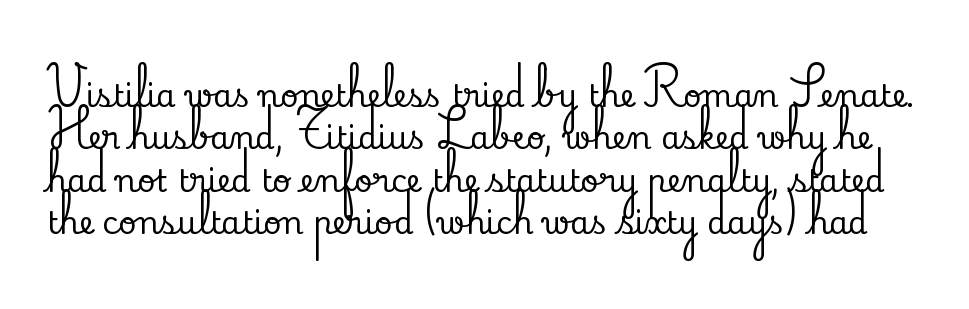
Q: Is the text italic (slanted)? A: No, it is upright.
Q: Is the typeface a serif or a sans-serif typeface? A: Serif.
Q: Is the text underlined? A: No.
Q: Is the spacing between letters normal or unusually wide? A: Normal.
Q: Is the spacing between lines tight, normal or loose? A: Normal.
Q: Width (condensed, normal, or wide)? A: Normal.
Q: Stroke contrast? A: Low.
Q: x-height? A: Small.
Q: Monospaced? A: No.
